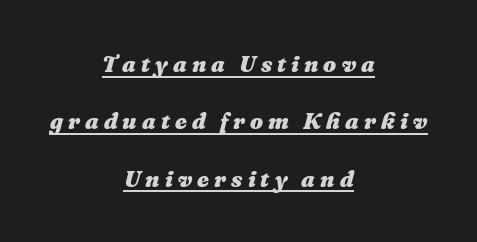
Q: Is the text bold? A: Yes.
Q: Is the text italic (slanted)? A: Yes, it leans right by about 16 degrees.
Q: Is the text underlined? A: Yes.
Q: How is the paragraph aligned? A: Centered.
Q: Is the spacing between letters normal or unusually wide? A: Unusually wide.
Q: Is the spacing between lines tight, normal or loose? A: Loose.
